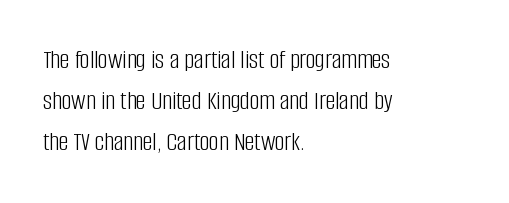
On a weight scale, this lands at 450 or below. The passage shown has conventional tracking throughout. A normal amount of white space separates one row of letters from the next. The rag falls on the right side of this text block.
